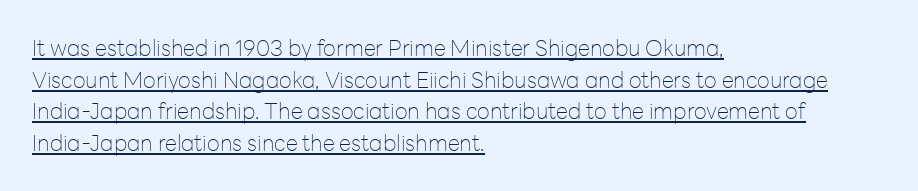
The image shows 22 px text type, upright; set left-aligned, normal line spacing (1.44x), normal letter spacing, underlined.
